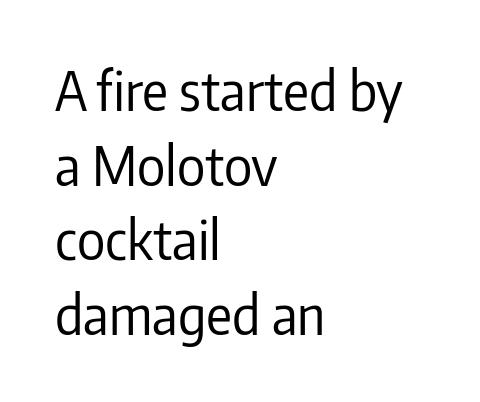
The passage shown is typed in a proportional face where columns would drift. No word sits above an underline. Designer's note — italics off, roman on. The rows are spaced the way most documents space them. Where is the straight margin? On the left.
